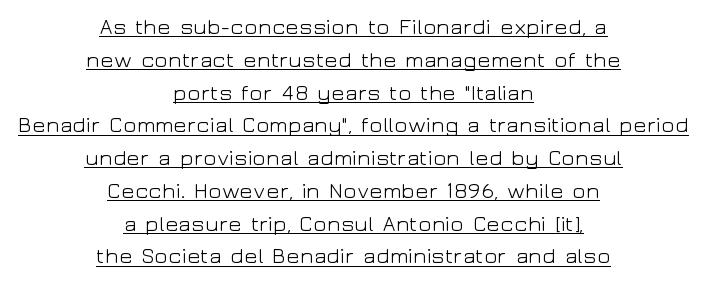
Q: Is the text bold? A: No.
Q: Is the text italic (slanted)? A: No, it is upright.
Q: Is the text underlined? A: Yes.
Q: How is the paragraph aligned? A: Centered.
Q: Is the spacing between letters normal or unusually wide? A: Normal.
Q: Is the spacing between lines tight, normal or loose? A: Normal.
